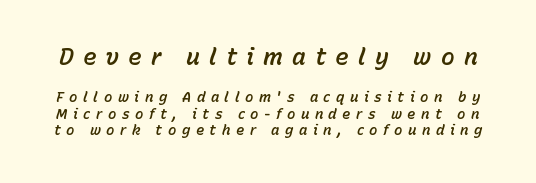
Q: Is the text italic (slanted)? A: Yes, it leans right by about 15 degrees.
Q: Is the text underlined? A: No.
Q: Is the spacing between letters normal or unusually wide? A: Unusually wide.
Q: Which block of text is set in a larger size, the first (top) or the second (bottom)? A: The first (top) one.
